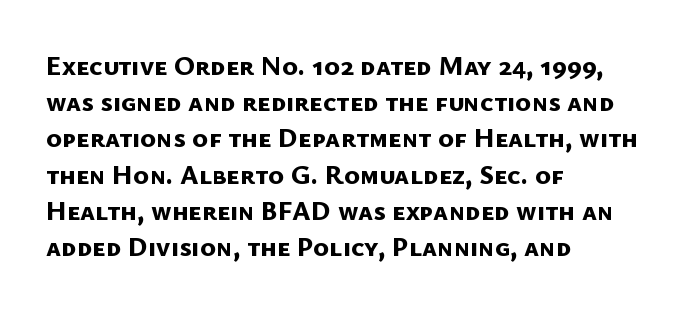
The image shows 27 px bold type; set left-aligned, normal line spacing (1.34x), normal letter spacing, not underlined.
